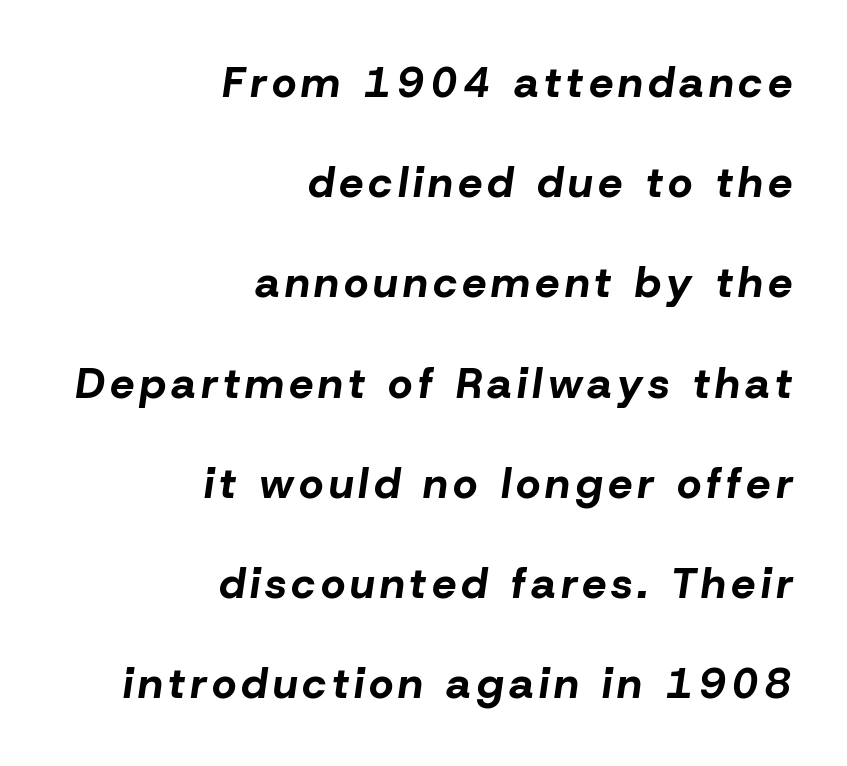
Interline gaps are noticeably wide in this sample. Casual observation: everything's shoved over to the right. The rendering uses natural spacing where letterforms have individual widths. A clean baseline with only descenders dipping below it.
